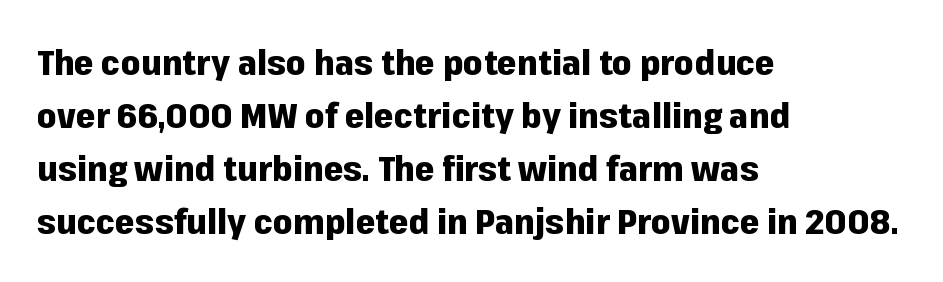
Q: Is the text bold? A: Yes.
Q: Is the text italic (slanted)? A: No, it is upright.
Q: Is the typeface a serif or a sans-serif typeface? A: Sans-serif.
Q: Is the text underlined? A: No.
Q: How is the paragraph aligned? A: Left-aligned.
Q: Is the spacing between letters normal or unusually wide? A: Normal.
Q: Is the spacing between lines tight, normal or loose? A: Normal.
Q: Width (condensed, normal, or wide)? A: Normal.
Q: Stroke contrast? A: Low.
Q: x-height? A: Medium.
Q: Monospaced? A: No.
